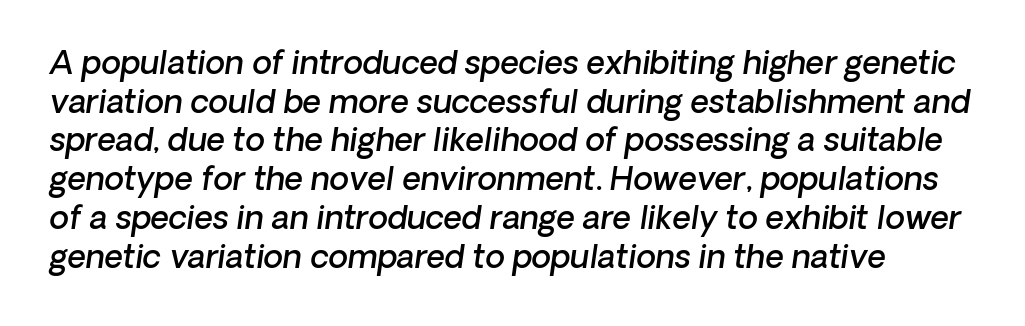
The image shows 32 px semibold sans-serif type; set line spacing 1.21x, normal letter spacing, not underlined; low stroke contrast and a medium x-height.
